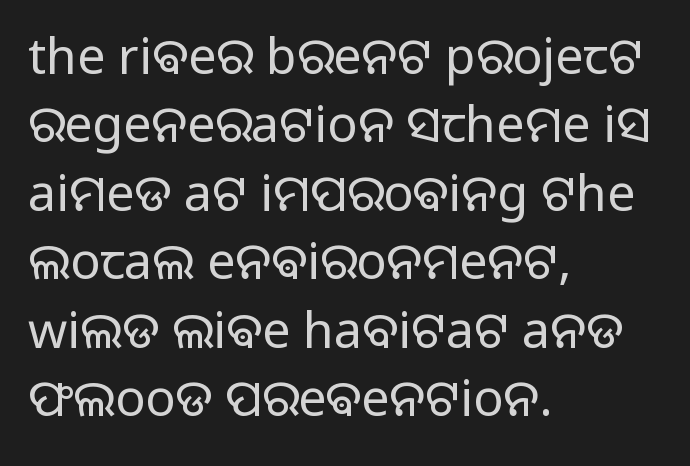
Q: Is the text bold? A: No.
Q: Is the text italic (slanted)? A: No, it is upright.
Q: Is the typeface a serif or a sans-serif typeface? A: Sans-serif.
Q: Is the text underlined? A: No.
Q: How is the paragraph aligned? A: Left-aligned.
Q: Is the spacing between letters normal or unusually wide? A: Normal.
Q: Is the spacing between lines tight, normal or loose? A: Normal.
Q: Width (condensed, normal, or wide)? A: Normal.
Q: Stroke contrast? A: Low.
Q: x-height? A: Medium.
Q: Monospaced? A: No.
